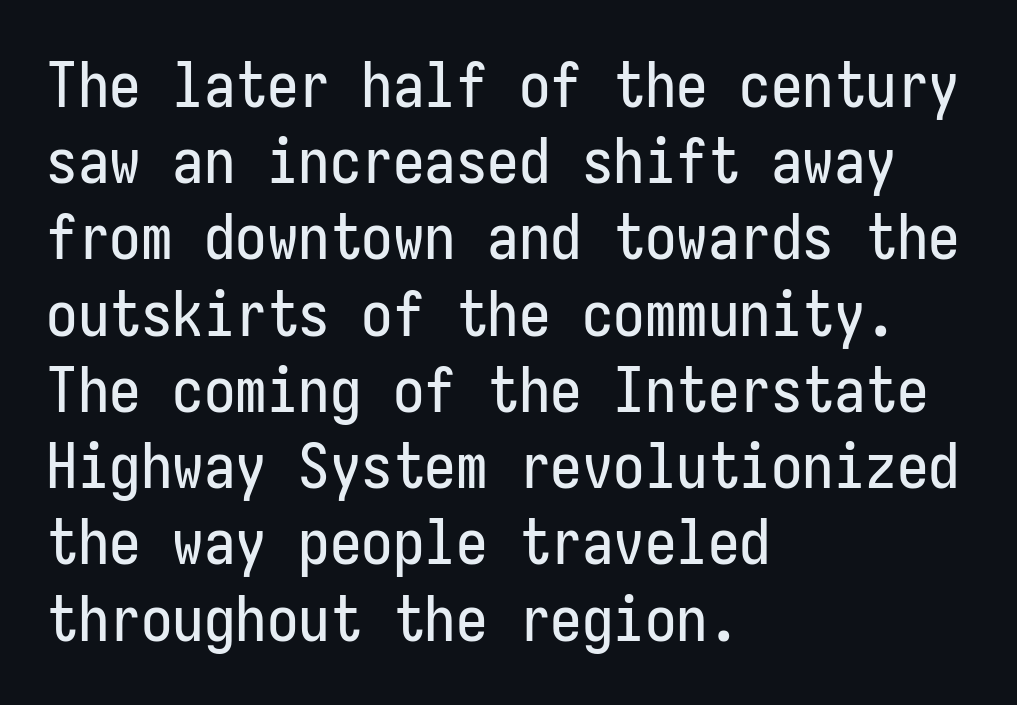
The image shows 63 px condensed sans-serif type, upright; set left-aligned, line spacing 1.21x, normal letter spacing, not underlined; low stroke contrast and a medium x-height.
